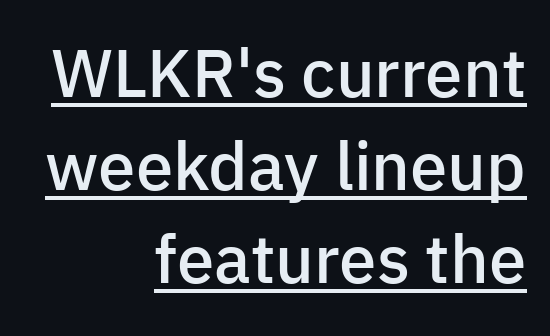
The image shows 67 px semibold sans-serif type, upright; set right-aligned, normal line spacing (1.39x), normal letter spacing, underlined; low stroke contrast and a medium x-height.
